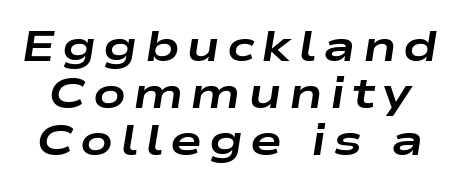
Q: Is the text bold? A: Yes.
Q: Is the text italic (slanted)? A: Yes, it leans right by about 9 degrees.
Q: Is the text underlined? A: No.
Q: Is the spacing between lines tight, normal or loose? A: Tight.
Q: Width (condensed, normal, or wide)? A: Wide.
Q: Stroke contrast? A: Low.
Q: x-height? A: Medium.
Q: Monospaced? A: No.
